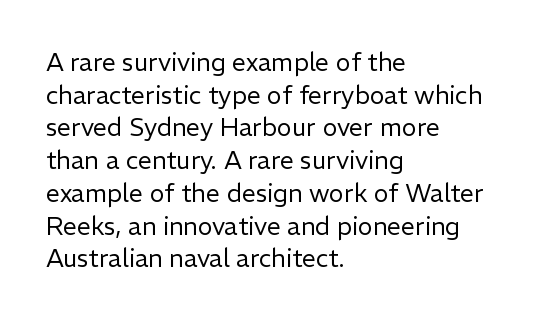
Q: Is the text bold? A: No.
Q: Is the text italic (slanted)? A: No, it is upright.
Q: Is the text underlined? A: No.
Q: How is the paragraph aligned? A: Left-aligned.
Q: Is the spacing between letters normal or unusually wide? A: Normal.
Q: Is the spacing between lines tight, normal or loose? A: Normal.
